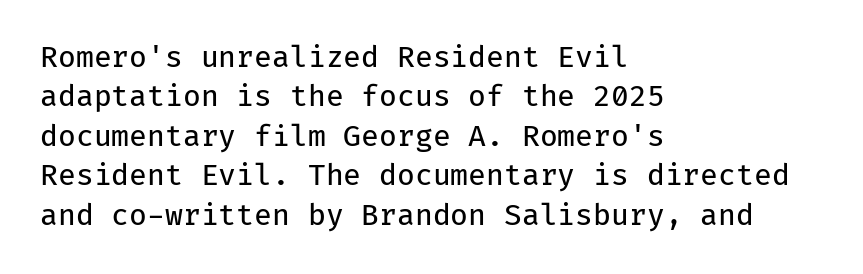
The image shows 29 px regular-weight sans-serif type, upright, monospaced; set left-aligned, normal line spacing (1.36x), normal letter spacing, not underlined; low stroke contrast and a medium x-height.
